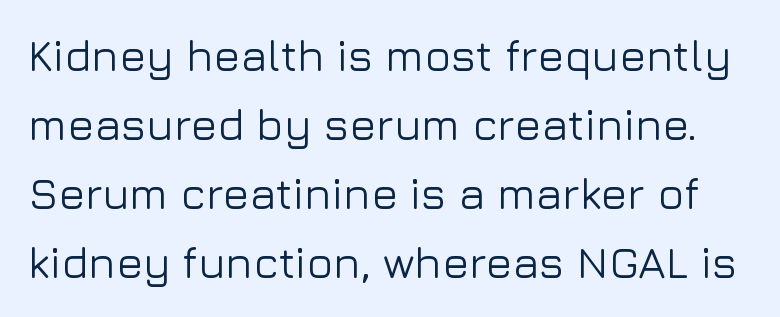
Q: Is the text italic (slanted)? A: No, it is upright.
Q: Is the typeface a serif or a sans-serif typeface? A: Sans-serif.
Q: Is the text underlined? A: No.
Q: Is the spacing between letters normal or unusually wide? A: Normal.
Q: Is the spacing between lines tight, normal or loose? A: Normal.
Q: Width (condensed, normal, or wide)? A: Normal.
Q: Stroke contrast? A: Low.
Q: x-height? A: Medium.
Q: Monospaced? A: No.
